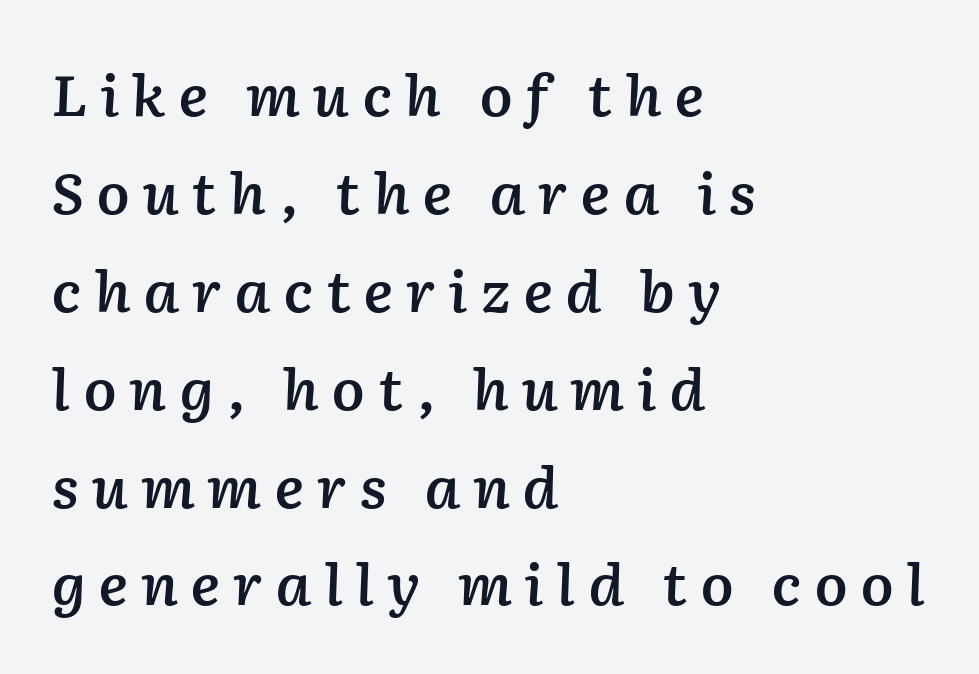
The foot of each line stays bare and open. Slightly chunky letters — semibold, I'd say, not full bold. The specimen reads as italic at a glance. A classic flush-left, rag-right setting is used for this passage.
